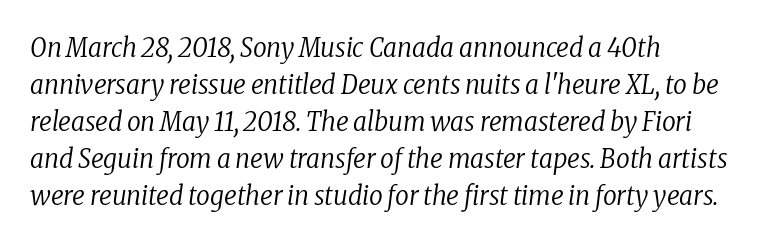
Q: Is the text bold? A: No.
Q: Is the text italic (slanted)? A: Yes, it leans right by about 8 degrees.
Q: Is the text underlined? A: No.
Q: How is the paragraph aligned? A: Left-aligned.
Q: Is the spacing between letters normal or unusually wide? A: Normal.
Q: Is the spacing between lines tight, normal or loose? A: Normal.
